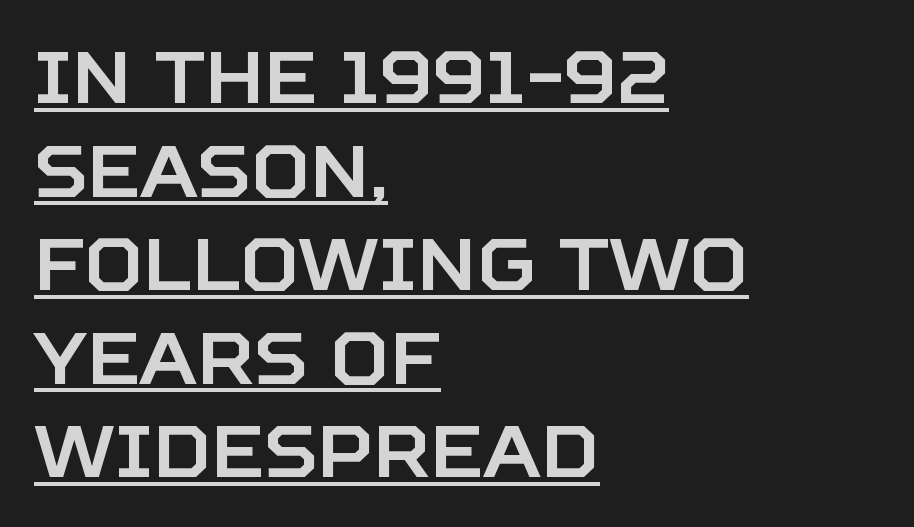
Baseline-to-baseline distance is the conventional proportion of letter height. Do the letters lean? They stand straight. Check the space under the baseline: a stroke is drawn there. A typesetter would label this face a sans. All the whitespace from short lines collects on the right. The rendering uses natural spacing where letterforms have individual widths.
